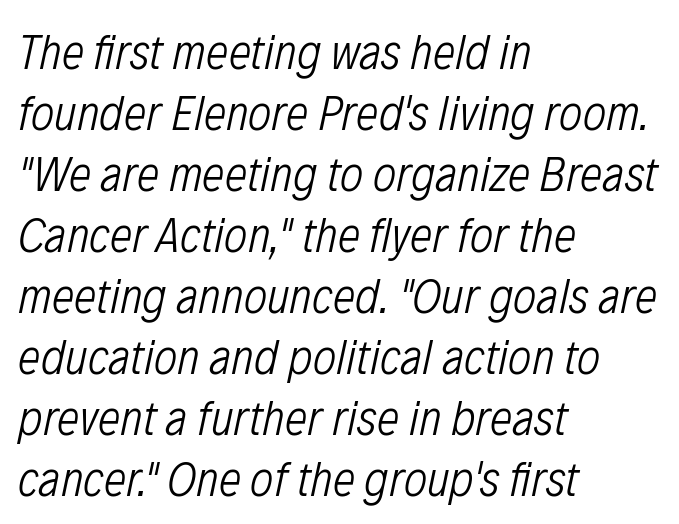
The image shows 50 px light, condensed type, italic (leaning right); set left-aligned, line spacing 1.22x, normal letter spacing, not underlined; low stroke contrast and a medium x-height.
